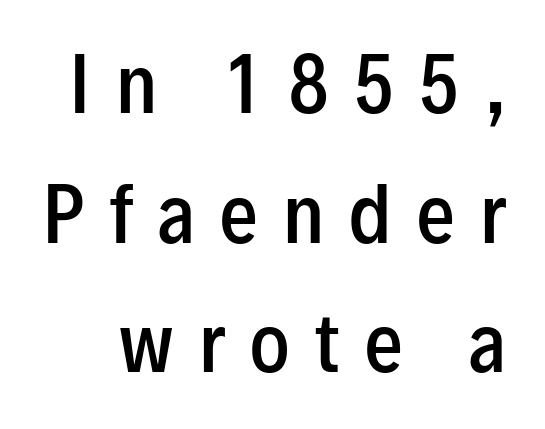
The tracking jumps out immediately: characters are airy and widely separated. This sample has the flowing, uneven cadence of proportional lettering. Summary of weight: moderately heavy, a semibold. The typeface chosen for these lines omits serifs.
